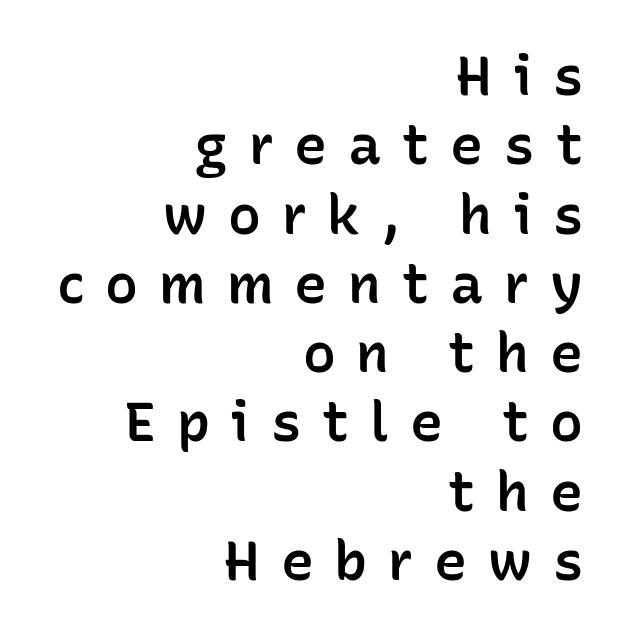
{"serif": "no", "italic": "no", "bold": "semi", "weight": "semibold", "width": "normal", "stroke_contrast": "low", "x_height": "medium", "monospaced": "no", "underline": "no", "align": "right", "line_spacing": "normal", "line_spacing_ratio": 1.26, "letter_spacing": "wide", "letter_spacing_em": 0.38, "glyph_px": 55}
